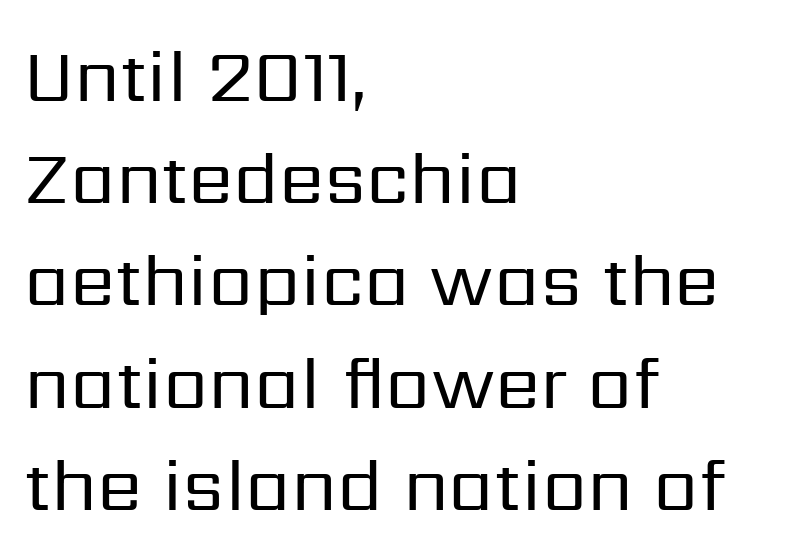
In CSS terms this would be text-align: left. This is the regular roman posture of the typeface. The passage shown is not underscored anywhere. Is this a fixed-width face? No — the glyphs have proportional, varying widths.
